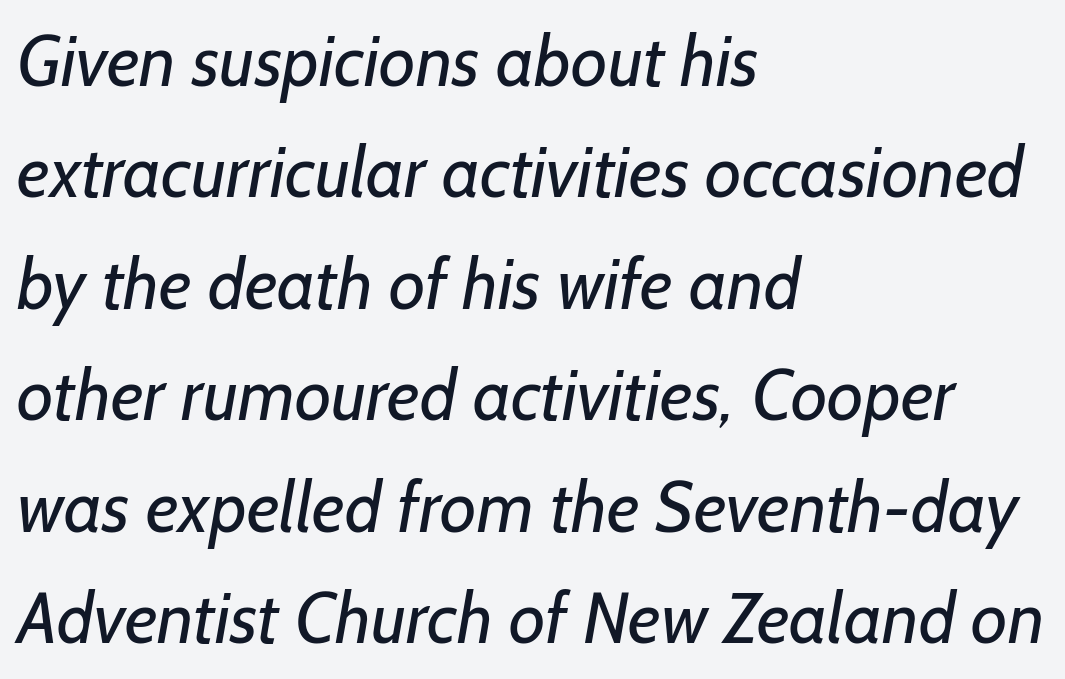
Q: Is the text bold? A: No.
Q: Is the typeface a serif or a sans-serif typeface? A: Sans-serif.
Q: Is the text underlined? A: No.
Q: How is the paragraph aligned? A: Left-aligned.
Q: Is the spacing between letters normal or unusually wide? A: Normal.
Q: Is the spacing between lines tight, normal or loose? A: Normal.
Q: Width (condensed, normal, or wide)? A: Normal.
Q: Stroke contrast? A: Low.
Q: x-height? A: Medium.
Q: Monospaced? A: No.
